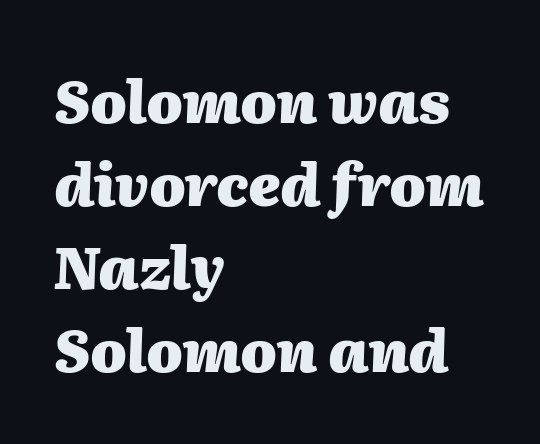
Q: Is the text bold? A: Yes.
Q: Is the text italic (slanted)? A: Yes, it leans right by about 2 degrees.
Q: Is the text underlined? A: No.
Q: How is the paragraph aligned? A: Left-aligned.
Q: Is the spacing between letters normal or unusually wide? A: Normal.
Q: Is the spacing between lines tight, normal or loose? A: Normal.
Q: Width (condensed, normal, or wide)? A: Normal.
Q: Stroke contrast? A: Medium.
Q: x-height? A: Medium.
Q: Monospaced? A: No.
